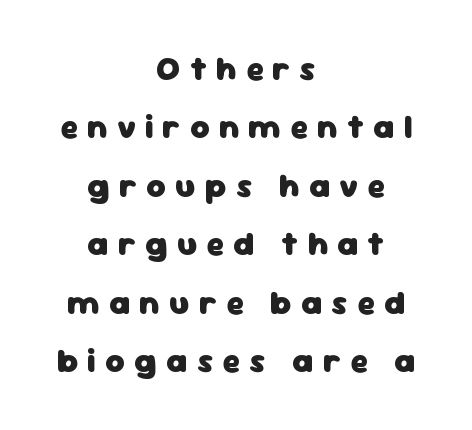
Varying glyph widths throughout — classic text-font behaviour. Is the letter spacing exaggerated? Yes — the characters are pushed far apart. The characters look thick and weighty, a clear bold. The face used here is a sans, in the tradition of grotesques and geometrics. Descenders hang freely into open space. One-word summary of the alignment: center.
